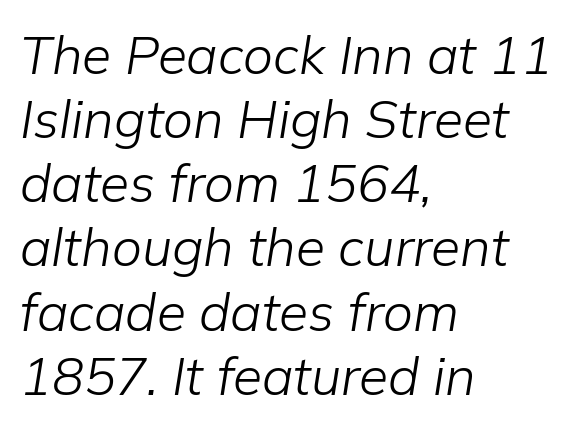
Every row of glyphs begins at an identical x-position on the left. The glyphs look as if they've been sheared to an angle. Look at the tracking — it's just the regular setting, nothing added. The cut favours lightness, reaching ordinary text weight at its darkest. Think of a printed novel: that variable character pitch is what you see here.
